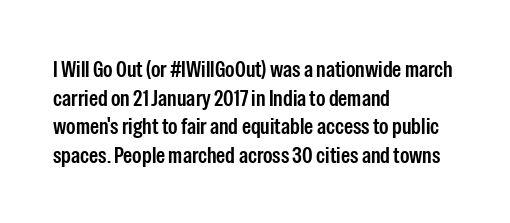
The image shows 23 px text type, upright; set left-aligned, line spacing 1.24x, normal letter spacing, not underlined.
